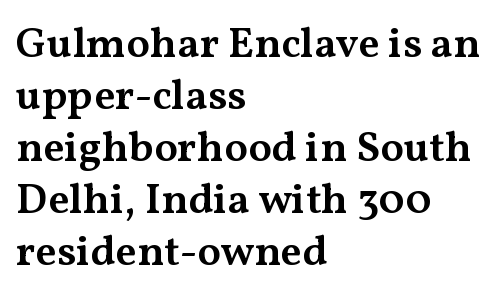
This is the regular roman posture of the typeface. Stroke terminals: seriffed. There is no visible air inserted between adjacent glyphs. Layout note: lines flush left. A semibold gives these letters moderate extra thickness, short of bold. These lines are rendered in a variable-pitch font.
